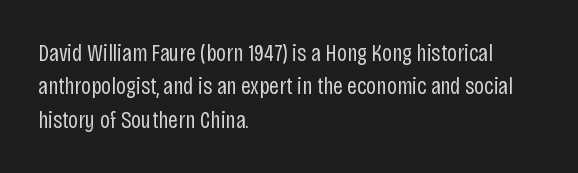
The letterforms sit at book weight or below. Posture: straight, roman, zero tilt. Tracking value appears to be zero — textbook default spacing. The passage shown stacks its lines at a standard gap. Is the block centered? No — it sits flush against the left margin. The foot of each line stays bare and open.
